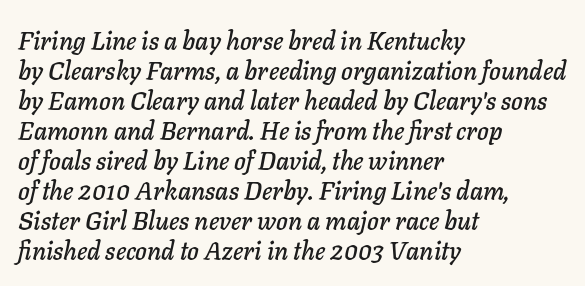
{"italic": "yes", "lean": "right", "slant_degrees": 11, "underline": "no", "align": "left", "line_spacing_ratio": 1.2, "letter_spacing": "normal", "letter_spacing_em": 0.0, "glyph_px": 25}
